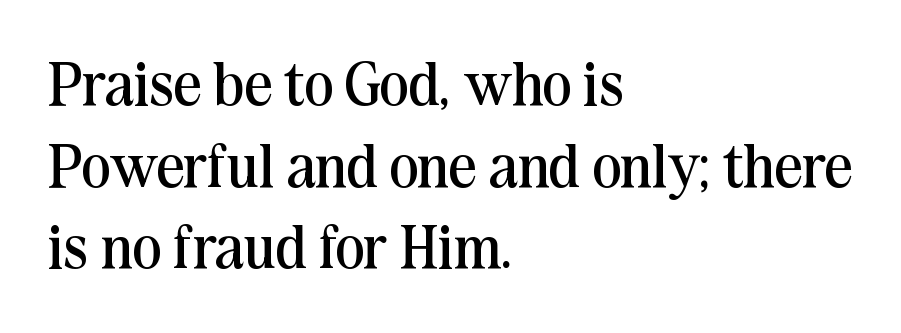
Q: Is the text bold? A: No.
Q: Is the text italic (slanted)? A: No, it is upright.
Q: Is the typeface a serif or a sans-serif typeface? A: Serif.
Q: Is the text underlined? A: No.
Q: How is the paragraph aligned? A: Left-aligned.
Q: Is the spacing between letters normal or unusually wide? A: Normal.
Q: Is the spacing between lines tight, normal or loose? A: Normal.
Q: Width (condensed, normal, or wide)? A: Normal.
Q: Stroke contrast? A: Medium.
Q: x-height? A: Medium.
Q: Monospaced? A: No.
